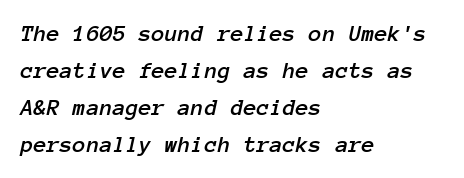
Style check: oblique. Each row of text sits above clean, open space. The paragraph has a hard left edge and a soft right edge. If you measured baseline to baseline, you'd find a middling distance.
